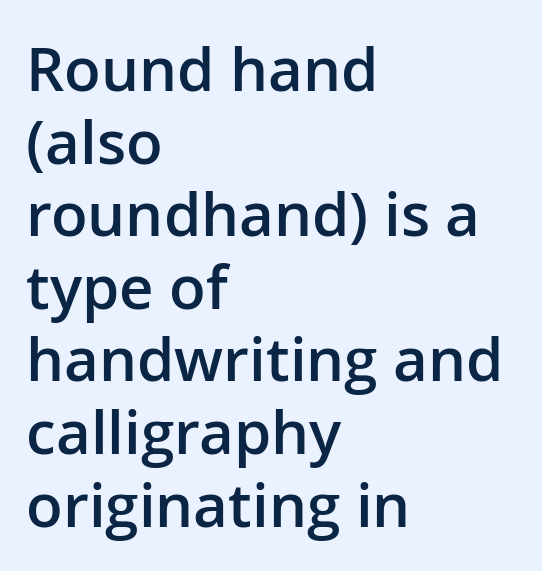
The image shows 60 px semibold sans-serif type, upright; set left-aligned, line spacing 1.21x, normal letter spacing, not underlined; low stroke contrast and a medium x-height.
